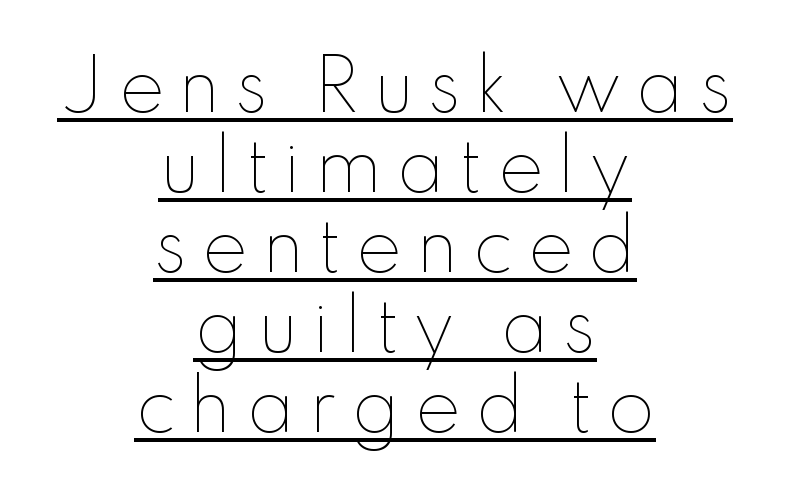
{"italic": "no", "bold": "no", "weight": "thin", "width": "normal", "stroke_contrast": "low", "x_height": "small", "monospaced": "no", "underline": "yes", "align": "center", "line_spacing_ratio": 1.16, "letter_spacing": "wide", "letter_spacing_em": 0.2, "glyph_px": 69}
